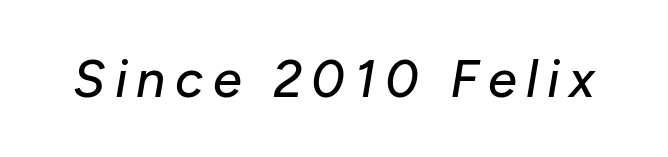
Each letter keeps its own natural width here, so spacing adapts to shape. The rendering applies a slant to the glyphs. The space beneath each line is pristine and unruled.
